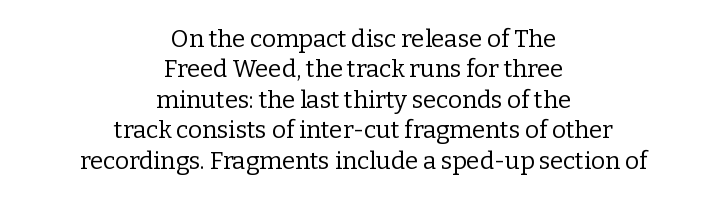
{"italic": "no", "bold": "no", "underline": "no", "align": "center", "line_spacing": "normal", "line_spacing_ratio": 1.27, "letter_spacing": "normal", "letter_spacing_em": 0.0, "glyph_px": 24}
